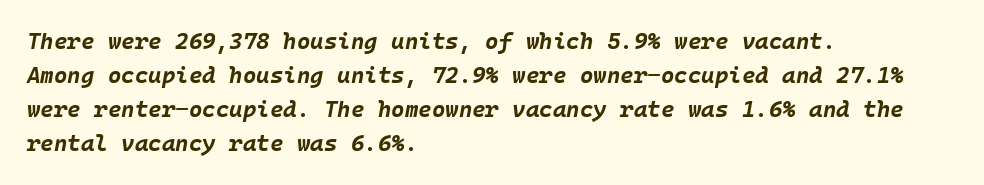
Teacher's note: observe the even left margin — that is flush-left alignment. Beneath every word, the page is bare. Observe the lean: these are italic letterforms. Is the type bold? Yes — the strokes are clearly thick and heavy.
